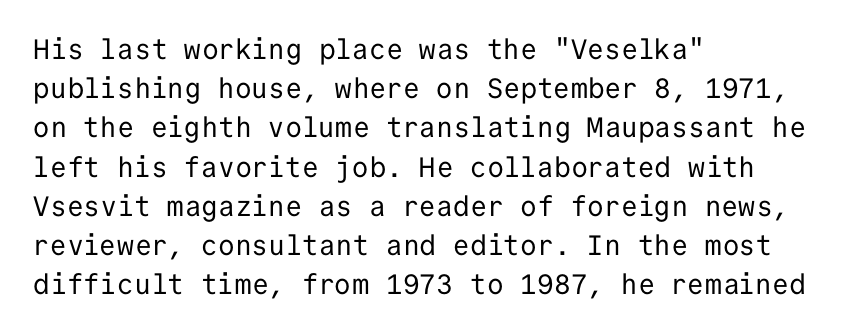
The passage is arranged the way most books set body copy — flush left. Nothing heavy about these letters — not bold at all. Monospaced: the letters line up in strict vertical columns. Letter spacing: default.
